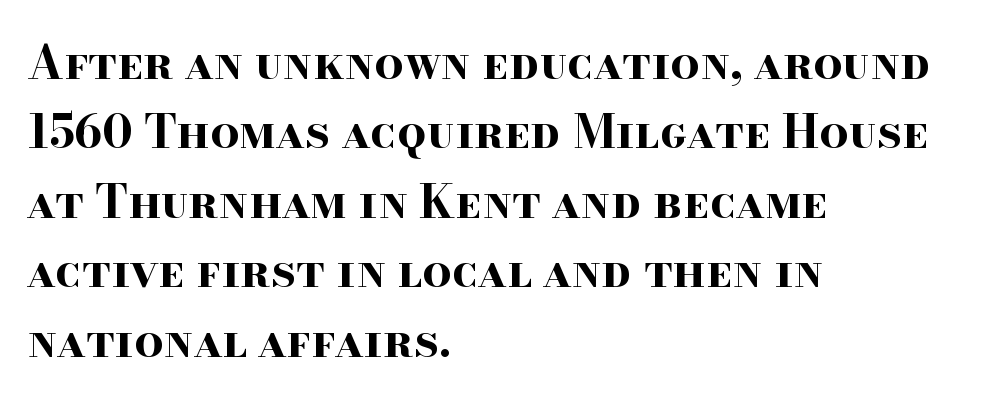
{"serif": "yes", "italic": "no", "bold": "yes", "weight": "bold", "width": "wide", "stroke_contrast": "high", "x_height": "small", "monospaced": "no", "underline": "no", "align": "left", "line_spacing": "normal", "line_spacing_ratio": 1.51, "letter_spacing": "normal", "letter_spacing_em": 0.0, "glyph_px": 46}
